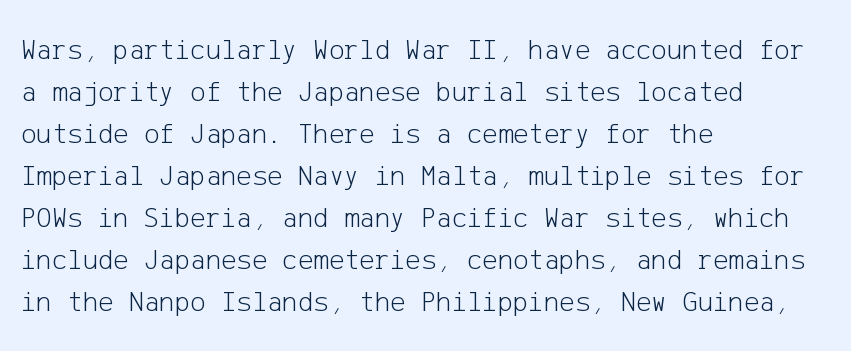
Q: Is the text bold? A: No.
Q: Is the text italic (slanted)? A: No, it is upright.
Q: Is the typeface a serif or a sans-serif typeface? A: Sans-serif.
Q: Is the text underlined? A: No.
Q: How is the paragraph aligned? A: Left-aligned.
Q: Is the spacing between letters normal or unusually wide? A: Normal.
Q: Is the spacing between lines tight, normal or loose? A: Normal.
Q: Width (condensed, normal, or wide)? A: Normal.
Q: Stroke contrast? A: Low.
Q: x-height? A: Medium.
